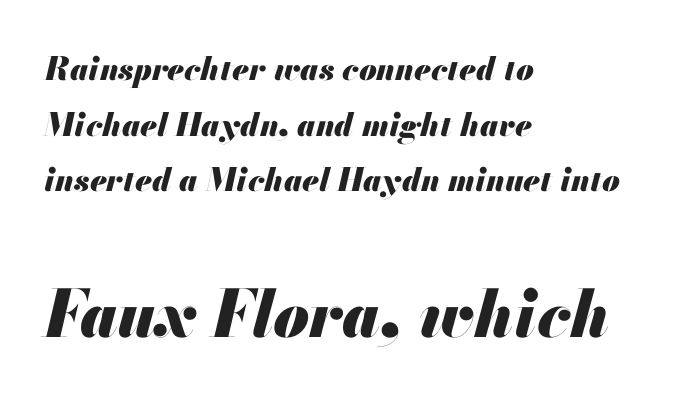
This rendering features lettering with no underline. Think of a printed novel: that variable character pitch is what you see here. Between one letter and the next there's only the usual sliver of space. Style check: oblique.
